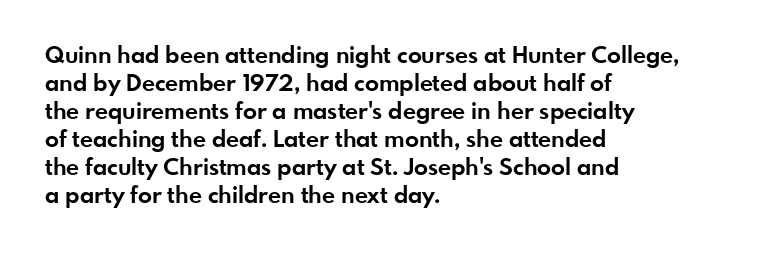
Look at the stroke-to-counter ratio: heavy, a bold. Ordinary non-slanted type is in use. The baseline area is clear. The setting favours the left margin, as ordinary paragraphs usually do. Look at the tracking — it's just the regular setting, nothing added.
